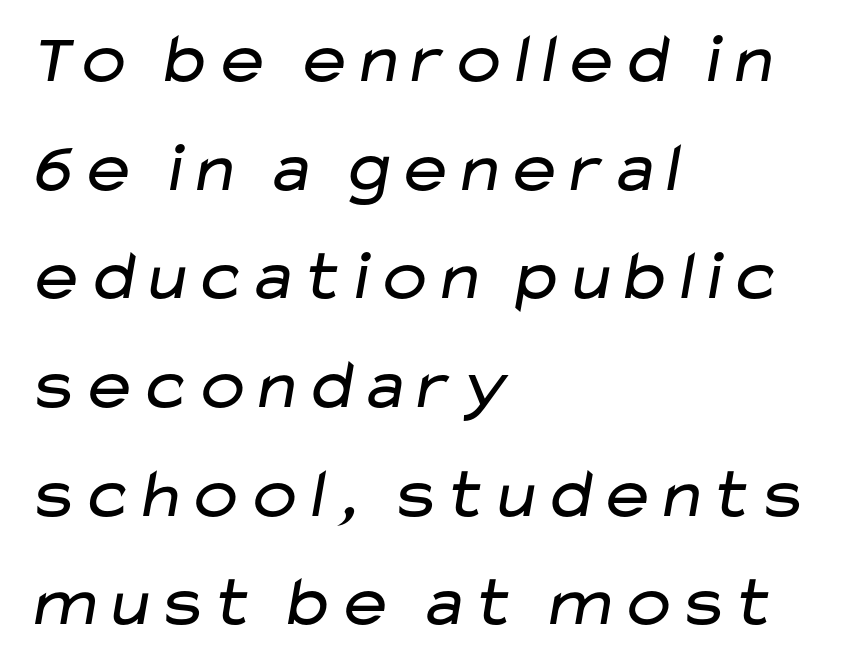
The image shows 71 px regular-weight, wide sans-serif type; set left-aligned, normal line spacing (1.53x), normal letter spacing, not underlined; low stroke contrast and a medium x-height.
